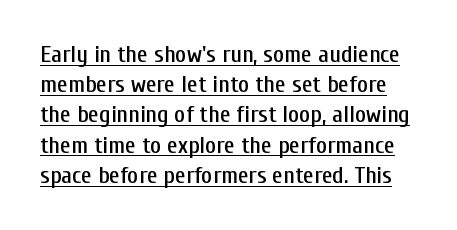
The image shows 24 px text type, upright; set normal line spacing (1.26x), normal letter spacing, underlined.
